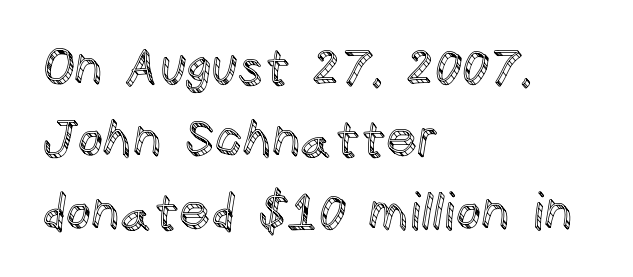
Q: Is the text italic (slanted)? A: Yes.
Q: Is the text underlined? A: No.
Q: How is the paragraph aligned? A: Left-aligned.
Q: Is the spacing between letters normal or unusually wide? A: Normal.
Q: Is the spacing between lines tight, normal or loose? A: Normal.
Q: Width (condensed, normal, or wide)? A: Normal.
Q: x-height? A: Large.
Q: Monospaced? A: No.
